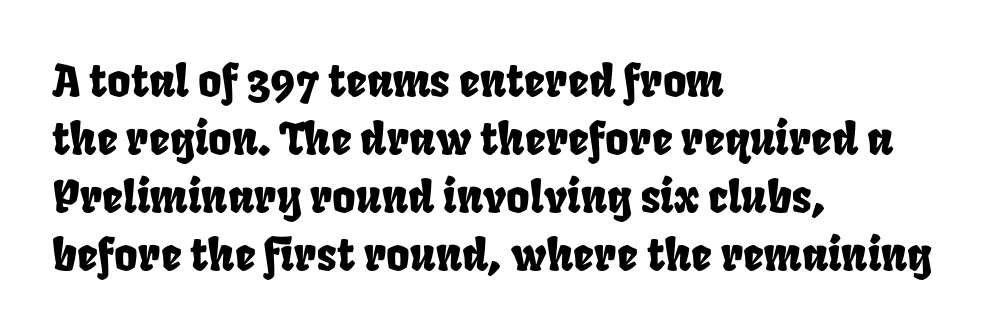
Q: Is the text underlined? A: No.
Q: How is the paragraph aligned? A: Left-aligned.
Q: Is the spacing between letters normal or unusually wide? A: Normal.
Q: Is the spacing between lines tight, normal or loose? A: Normal.
Q: Width (condensed, normal, or wide)? A: Condensed.
Q: Stroke contrast? A: Low.
Q: x-height? A: Large.
Q: Monospaced? A: No.
